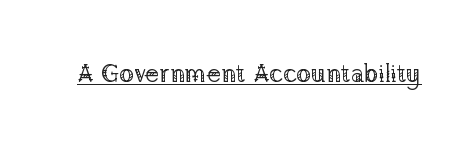
Q: Is the text bold? A: No.
Q: Is the text italic (slanted)? A: No, it is upright.
Q: Is the text underlined? A: Yes.
Q: Is the spacing between letters normal or unusually wide? A: Normal.
